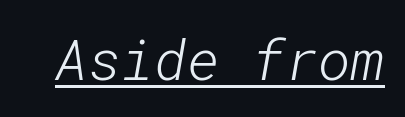
Stems here are at most as thick as an everyday book face. Is there an underline? Yes — a line sits under the letters. In terms of letterform style, serifs are entirely absent. Spacing between characters is what you'd get straight out of the box.
